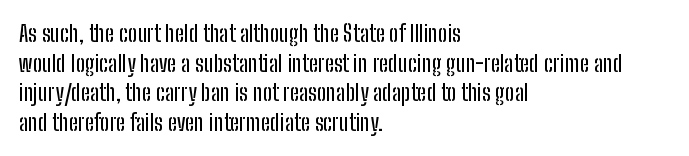
Q: Is the text italic (slanted)? A: No, it is upright.
Q: Is the text underlined? A: No.
Q: How is the paragraph aligned? A: Left-aligned.
Q: Is the spacing between letters normal or unusually wide? A: Normal.
Q: Is the spacing between lines tight, normal or loose? A: Normal.
